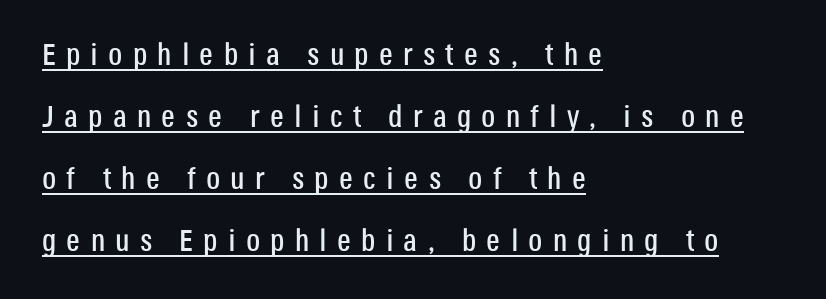
The image shows 31 px condensed sans-serif type, upright; set left-aligned, loose line spacing (2.0x), unusually wide letter spacing (+0.33 em), underlined; low stroke contrast and a large x-height.
